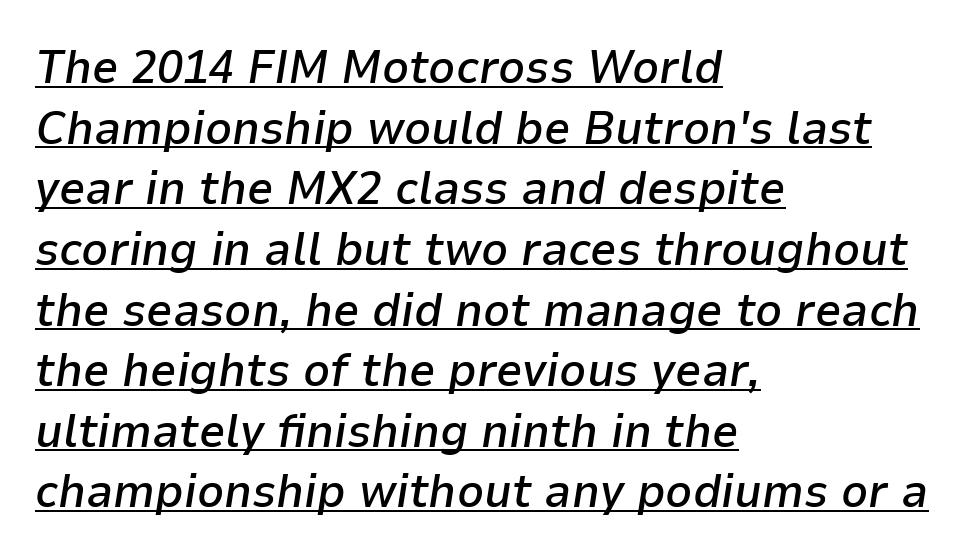
The image shows 47 px semibold type, italic (leaning right); set left-aligned, normal line spacing (1.29x), normal letter spacing, underlined; low stroke contrast and a medium x-height.
